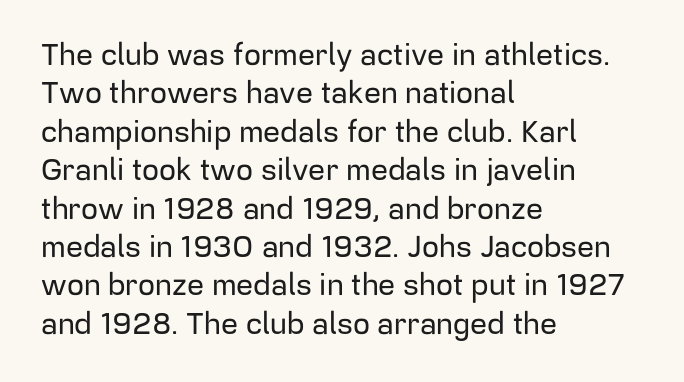
{"serif": "no", "italic": "no", "width": "normal", "stroke_contrast": "low", "x_height": "medium", "monospaced": "no", "underline": "no", "align": "left", "line_spacing": "normal", "line_spacing_ratio": 1.28, "letter_spacing": "normal", "letter_spacing_em": 0.0, "glyph_px": 30}
